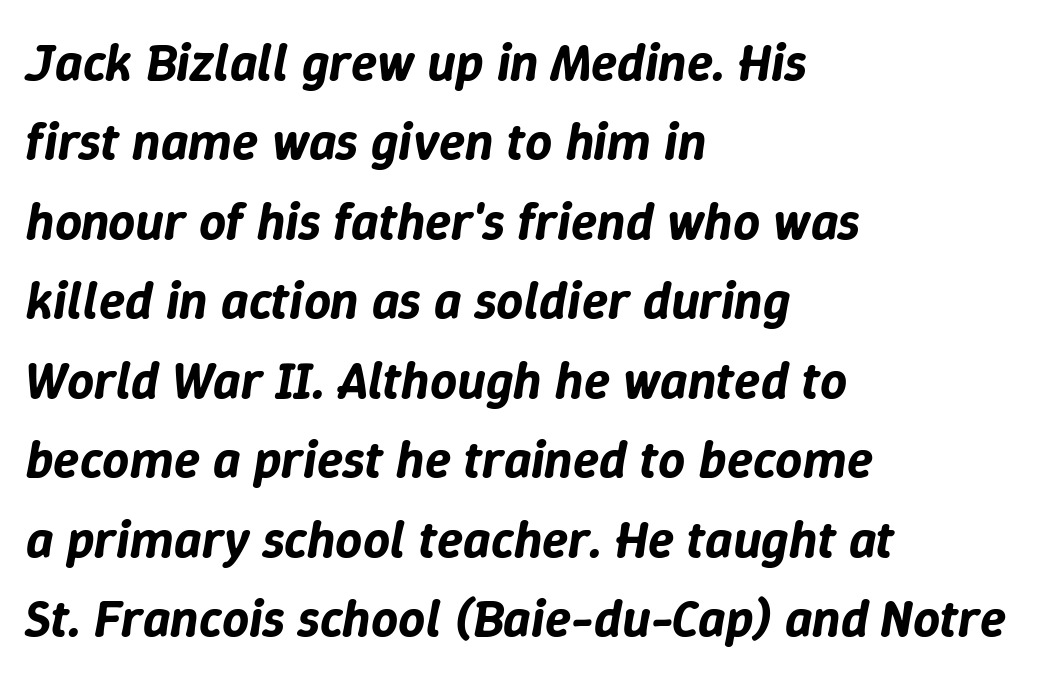
Varying glyph widths throughout — classic text-font behaviour. Caption: standard tracking, unaltered. The space beneath each line is pristine and unruled. Rows of type keep a routine distance in the vertical direction. The rag falls on the right side of this text block. Tall strokes in this sample are angled rather than plumb.
